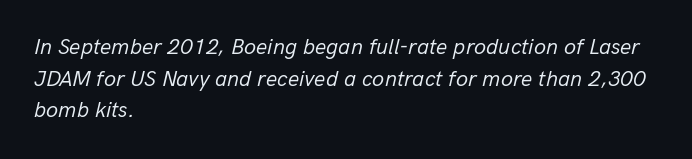
{"italic": "yes", "lean": "right", "slant_degrees": 13, "bold": "no", "underline": "no", "align": "left", "line_spacing": "normal", "line_spacing_ratio": 1.44, "letter_spacing": "normal", "letter_spacing_em": 0.0, "glyph_px": 22}
